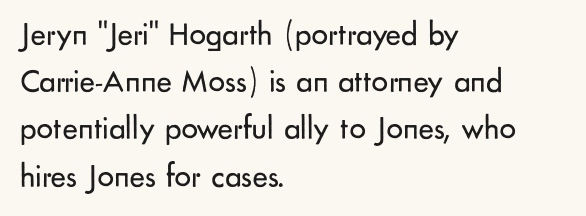
Q: Is the text bold? A: No.
Q: Is the text italic (slanted)? A: No, it is upright.
Q: Is the typeface a serif or a sans-serif typeface? A: Sans-serif.
Q: Is the text underlined? A: No.
Q: How is the paragraph aligned? A: Left-aligned.
Q: Is the spacing between letters normal or unusually wide? A: Normal.
Q: Is the spacing between lines tight, normal or loose? A: Normal.
Q: Width (condensed, normal, or wide)? A: Normal.
Q: Stroke contrast? A: Low.
Q: x-height? A: Small.
Q: Monospaced? A: No.
